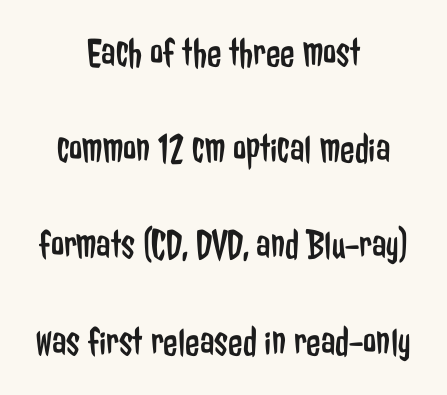
The image shows 42 px regular-weight, condensed sans-serif type, upright; set centered, loose line spacing (2.29x), normal letter spacing, not underlined; low stroke contrast and a medium x-height.
